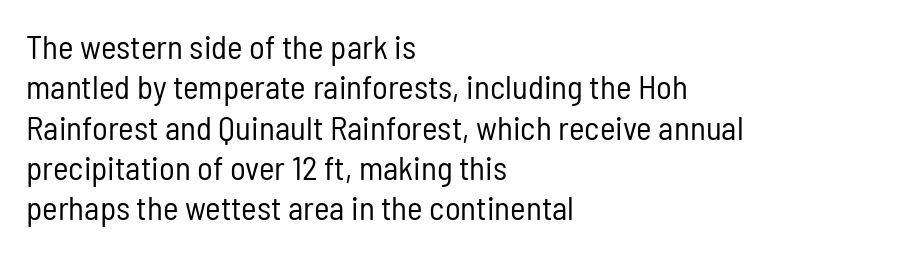
Nothing heavy about these letters — not bold at all. Notice how the stems are strictly vertical — no italics here. Font category for this specimen: sans-serif. A student would call this left alignment; a typographer would say flush left, rag right.
